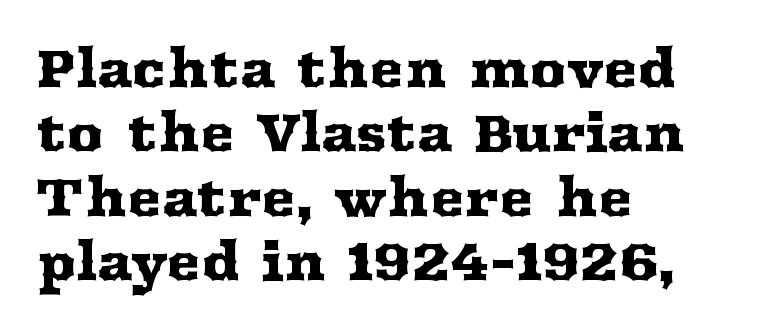
Italic: no, the glyphs are upright roman. Think of a printed novel: that variable character pitch is what you see here. Is the block centered? No — it sits flush against the left margin. Here the glyphs are tracked normally, forming tight word shapes. Letterform terminals end in serifs throughout the passage. Glance below the letters and you will spot only blank space.
